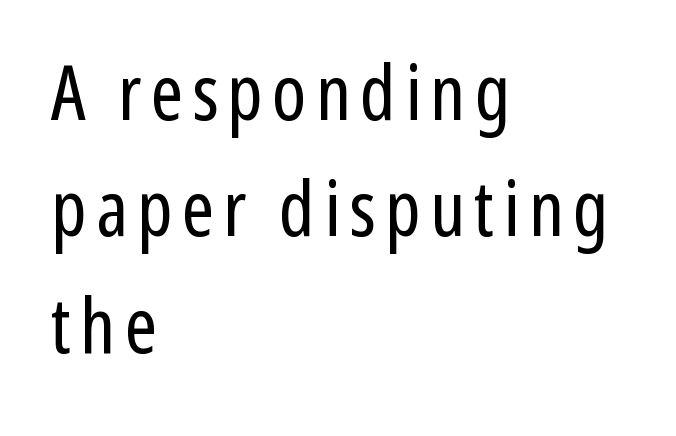
The image shows 77 px regular-weight, condensed sans-serif type, upright; set left-aligned, normal line spacing (1.51x), not underlined; low stroke contrast and a medium x-height.
